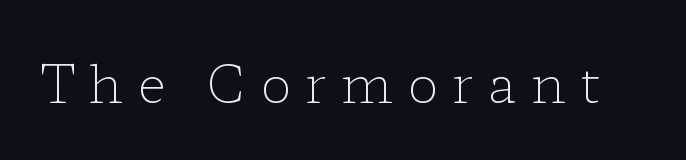
A typesetter would call this proportional, since set widths differ per character. Underlining? Definitely not there. Substantial extra tracking has been applied to these lines. What kind of face is this? One with serifs. On a weight scale, this lands at 450 or below. A roman cut, with each character standing at attention.
